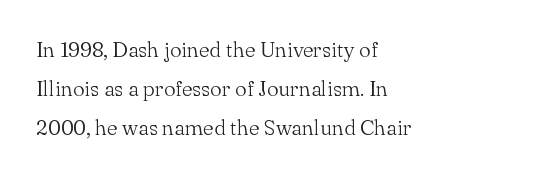
Caption: standard tracking, unaltered. The gap between lines stays unmarked. Does the lettering tilt? It doesn't — this is upright. Stroke thickness stays within the range of a standard reading face or lighter. Left-aligned paragraph, ragged on the right.
